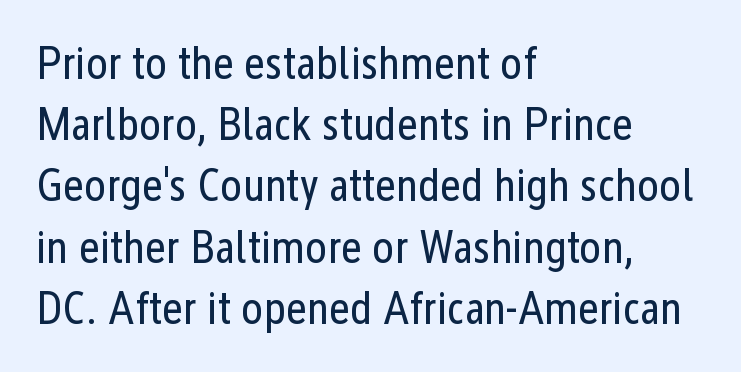
The image shows 46 px regular-weight, condensed sans-serif type, upright; set left-aligned, normal line spacing (1.33x), normal letter spacing, not underlined; low stroke contrast and a medium x-height.
